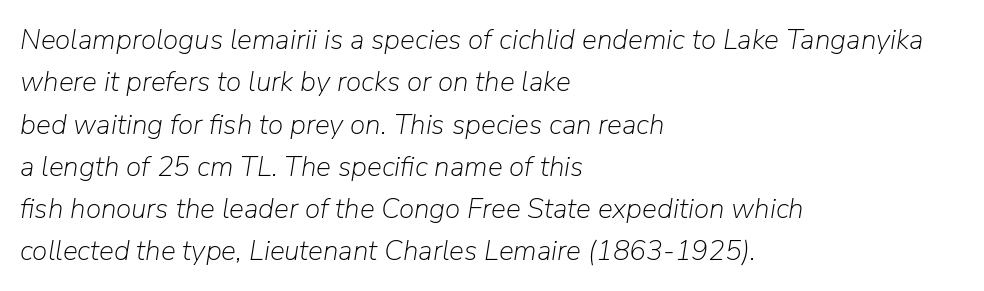
The rendering uses natural spacing where letterforms have individual widths. The face used here is rendered with its standard letterfit. Emphasis-style slanted type is in use. Does the copy run flush right? No — it runs flush left.
